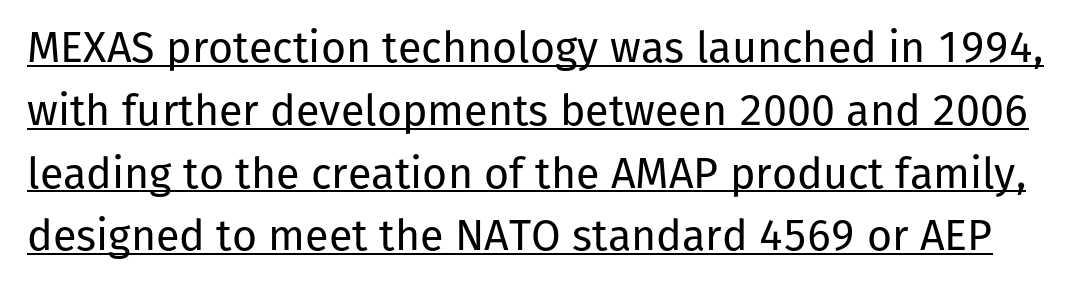
The image shows 43 px regular-weight sans-serif type, upright; set normal line spacing (1.46x), normal letter spacing, underlined; low stroke contrast and a medium x-height.
